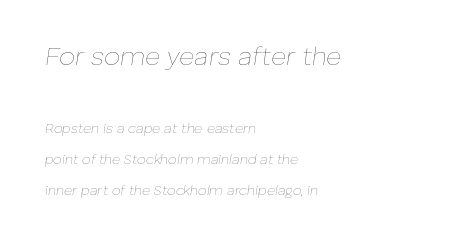
{"italic": "yes", "lean": "right", "slant_degrees": 8, "bold": "no", "underline": "no", "align": "left", "line_spacing": "loose", "line_spacing_ratio": 2.18, "letter_spacing": "normal", "letter_spacing_em": 0.0, "larger_block": "first", "size_ratio": 1.86, "glyph_px": 26}
